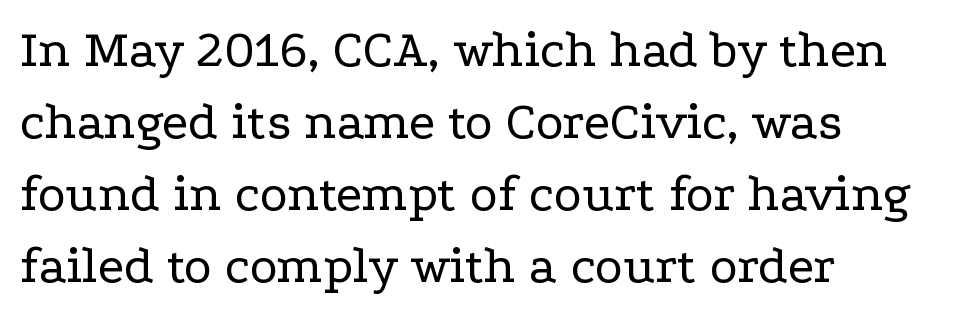
{"serif": "yes", "italic": "no", "bold": "no", "weight": "regular", "width": "wide", "stroke_contrast": "low", "x_height": "medium", "monospaced": "no", "underline": "no", "align": "left", "line_spacing": "normal", "line_spacing_ratio": 1.36, "letter_spacing": "normal", "letter_spacing_em": 0.0, "glyph_px": 53}
